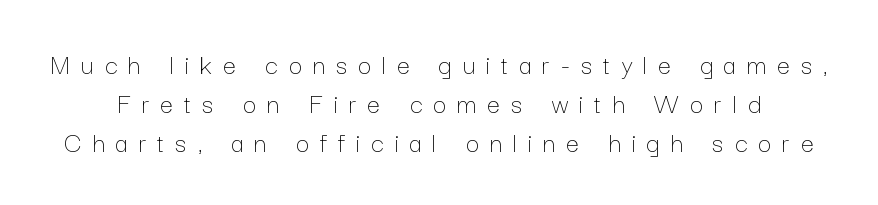
{"italic": "no", "bold": "no", "weight": "thin", "width": "normal", "stroke_contrast": "low", "x_height": "medium", "monospaced": "no", "underline": "no", "line_spacing": "normal", "line_spacing_ratio": 1.35, "letter_spacing": "wide", "letter_spacing_em": 0.38, "glyph_px": 29}
